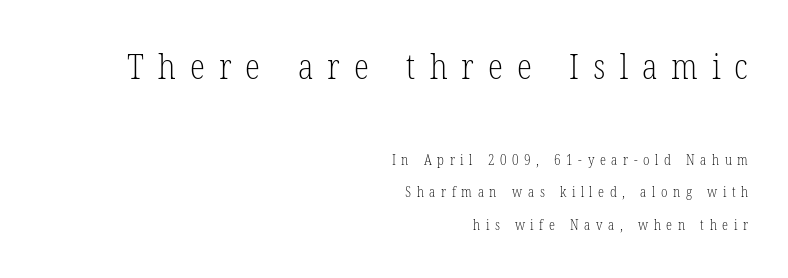
The image shows 35 px light, condensed serif type, upright; set right-aligned, loose line spacing (2.31x), unusually wide letter spacing (+0.4 em), not underlined; the first (top) block is 2.5x larger; low stroke contrast and a medium x-height.
